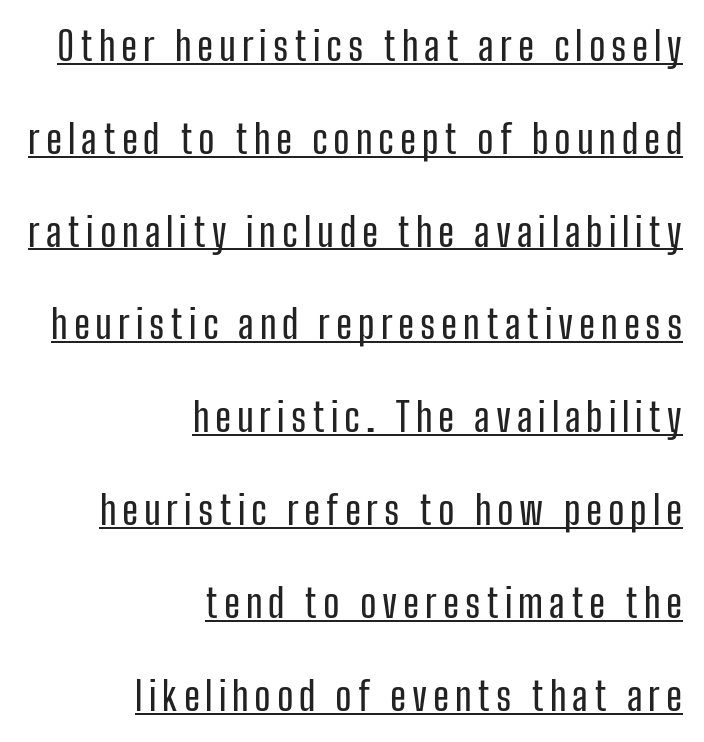
Proportional: the letters do not fall into vertical columns. This sample carries an underscore along the baseline area. Check where the strokes stop: nothing finishes them off — pure sans. Each new line begins a long way beneath the previous one. The setting favours the right margin, as signatures and pull-quotes sometimes do.
